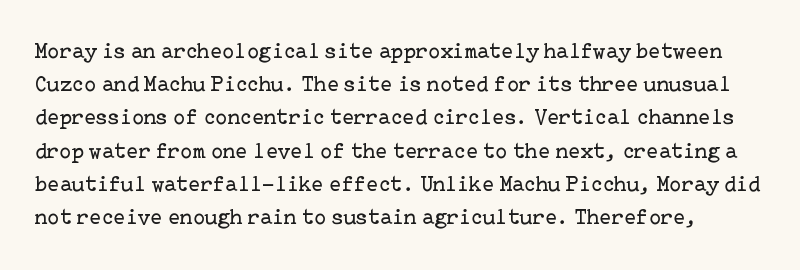
Q: Is the text bold? A: No.
Q: Is the text italic (slanted)? A: No, it is upright.
Q: Is the text underlined? A: No.
Q: Is the spacing between letters normal or unusually wide? A: Normal.
Q: Is the spacing between lines tight, normal or loose? A: Normal.
